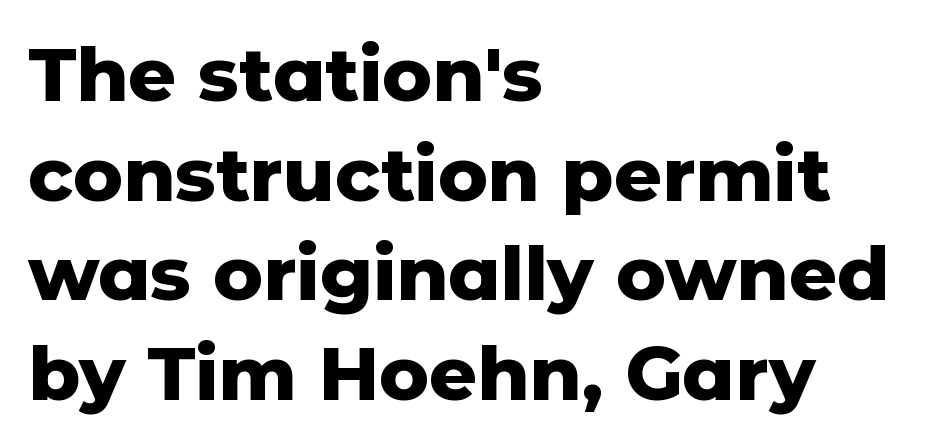
The image shows 75 px heavy sans-serif type, upright; set left-aligned, normal line spacing (1.33x), normal letter spacing, not underlined; low stroke contrast and a medium x-height.
